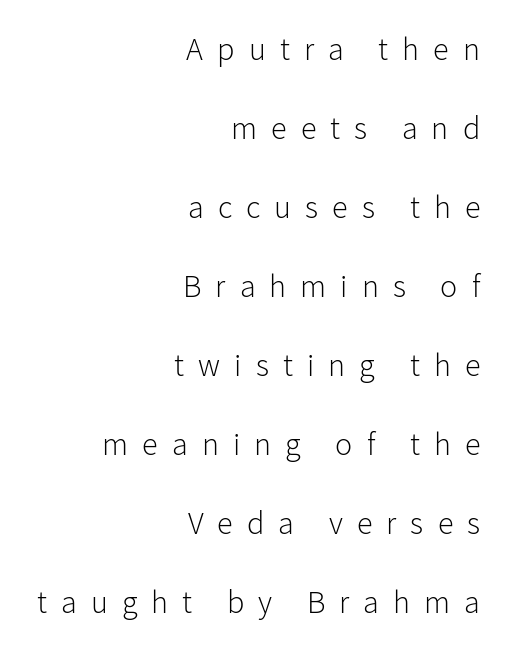
Q: Is the text bold? A: No.
Q: Is the text italic (slanted)? A: No, it is upright.
Q: Is the typeface a serif or a sans-serif typeface? A: Sans-serif.
Q: Is the text underlined? A: No.
Q: How is the paragraph aligned? A: Right-aligned.
Q: Is the spacing between letters normal or unusually wide? A: Unusually wide.
Q: Is the spacing between lines tight, normal or loose? A: Loose.
Q: Width (condensed, normal, or wide)? A: Normal.
Q: Stroke contrast? A: Low.
Q: x-height? A: Medium.
Q: Monospaced? A: No.
